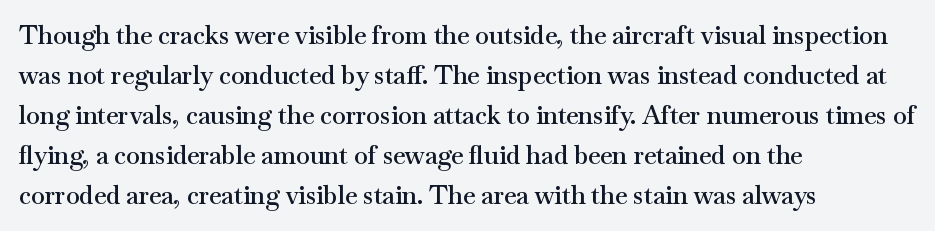
{"italic": "no", "bold": "semi", "underline": "no", "align": "left", "line_spacing": "normal", "line_spacing_ratio": 1.6, "letter_spacing": "normal", "letter_spacing_em": 0.0, "glyph_px": 25}
